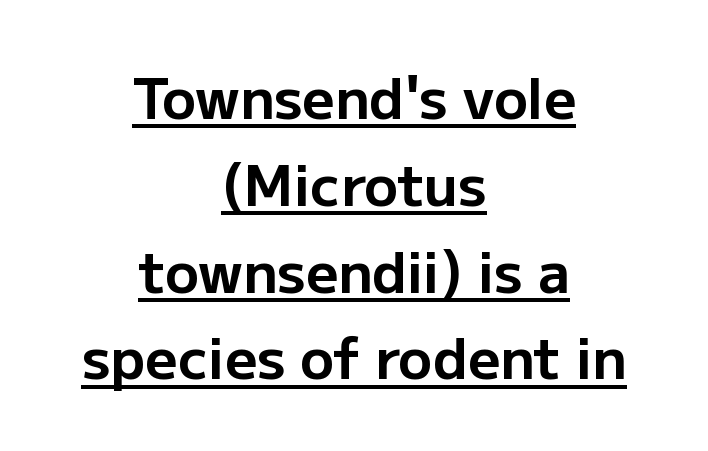
{"serif": "no", "italic": "no", "bold": "yes", "weight": "bold", "width": "normal", "stroke_contrast": "low", "x_height": "medium", "monospaced": "no", "underline": "yes", "align": "center", "line_spacing": "normal", "line_spacing_ratio": 1.55, "letter_spacing": "normal", "letter_spacing_em": 0.0, "glyph_px": 56}
